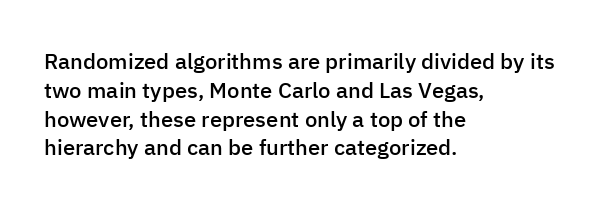
Q: Is the text bold? A: Semi-bold.
Q: Is the text italic (slanted)? A: No, it is upright.
Q: Is the text underlined? A: No.
Q: How is the paragraph aligned? A: Left-aligned.
Q: Is the spacing between letters normal or unusually wide? A: Normal.
Q: Is the spacing between lines tight, normal or loose? A: Normal.
